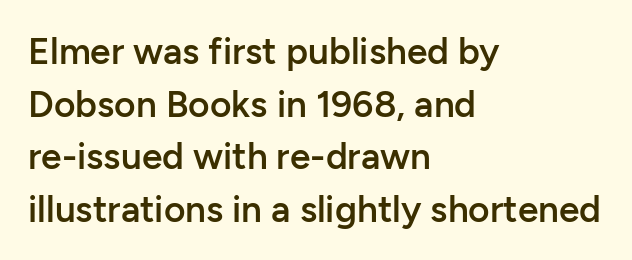
Left-aligned paragraph, ragged on the right. I'd call this a sans setting — the letters go barefoot. Compared with typical paragraphs, the rows here are spaced about the same. Underline: absent. I'd describe the lettering as semibold — firm but not a full bold. Designer's note — italics off, roman on.
